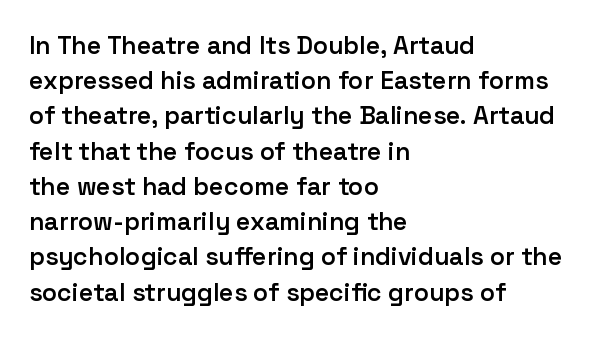
Q: Is the text bold? A: Semi-bold.
Q: Is the text italic (slanted)? A: No, it is upright.
Q: Is the text underlined? A: No.
Q: How is the paragraph aligned? A: Left-aligned.
Q: Is the spacing between letters normal or unusually wide? A: Normal.
Q: Is the spacing between lines tight, normal or loose? A: Normal.
